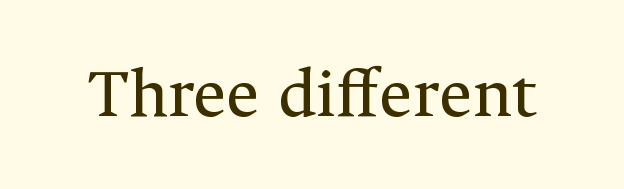
Tracking here is standard; glyphs follow each other at the usual distance. Designer's note — italics off, roman on. Check under the words: just untouched page. No letter is thick-stroked: the sample isn't bold.
